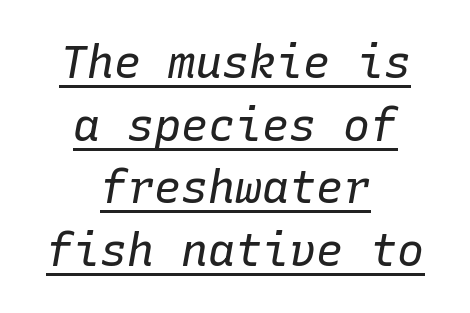
The image shows 45 px regular-weight type, italic (leaning right), monospaced; set centered, normal line spacing (1.39x), normal letter spacing, underlined; low stroke contrast and a medium x-height.
